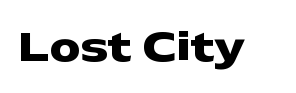
Weight: bold. Each letter's strokes conclude bluntly, with no projecting serifs. Beneath every word, the page is bare. Is the letter spacing exaggerated? No — it looks like the ordinary default.
